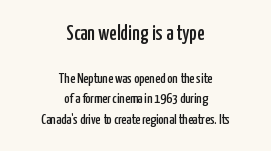
{"italic": "no", "underline": "no", "align": "center", "line_spacing": "normal", "line_spacing_ratio": 1.47, "letter_spacing": "normal", "letter_spacing_em": 0.0, "larger_block": "first", "size_ratio": 1.5, "glyph_px": 21}
